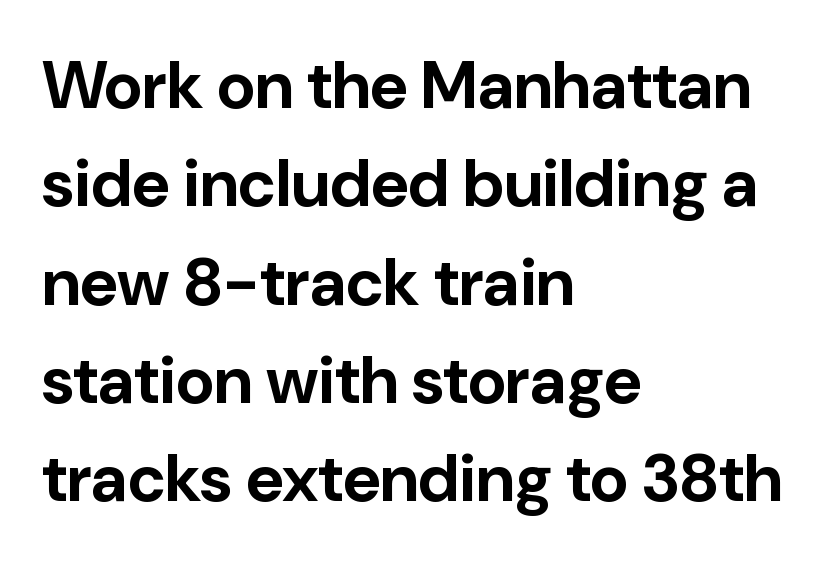
Q: Is the text bold? A: Yes.
Q: Is the text italic (slanted)? A: No, it is upright.
Q: Is the typeface a serif or a sans-serif typeface? A: Sans-serif.
Q: Is the text underlined? A: No.
Q: How is the paragraph aligned? A: Left-aligned.
Q: Is the spacing between letters normal or unusually wide? A: Normal.
Q: Is the spacing between lines tight, normal or loose? A: Normal.
Q: Width (condensed, normal, or wide)? A: Normal.
Q: Stroke contrast? A: Low.
Q: x-height? A: Medium.
Q: Monospaced? A: No.
